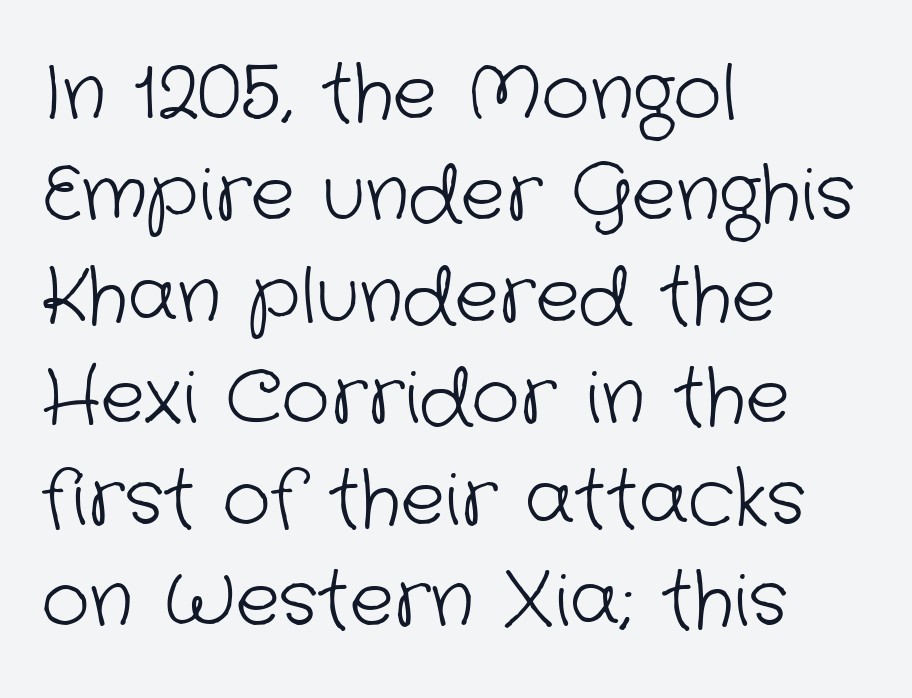
Alignment: flush left. The horizontal fit of the characters is conventional and even. I'd call this a sans setting — the letters go barefoot. Regular leading. Proportional: the letters do not fall into vertical columns.
